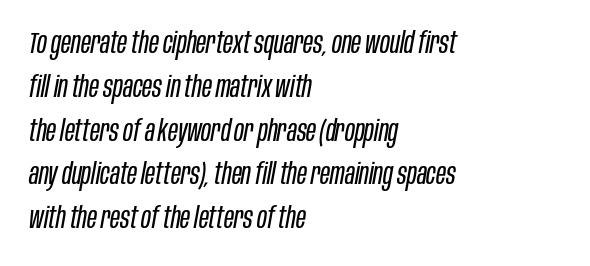
The image shows 30 px regular-weight, condensed type, italic (leaning right); set left-aligned, normal line spacing (1.46x), normal letter spacing, not underlined; low stroke contrast and a large x-height.
